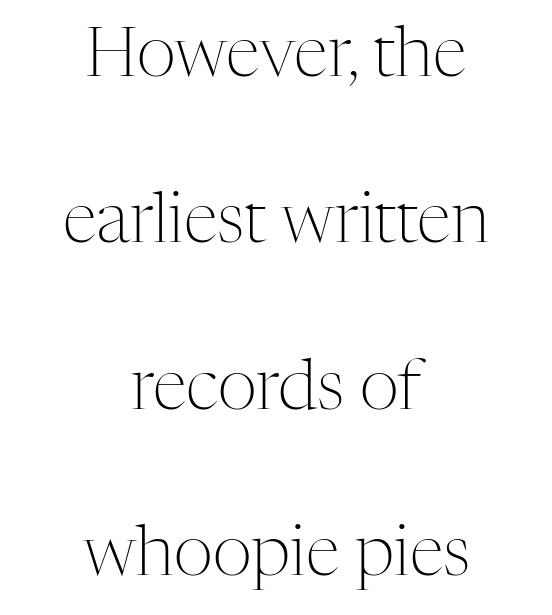
The paragraph has two soft edges and a firm central axis. The zone under the glyphs is completely vacant. Here the designer chose a conventional face with non-uniform glyph widths. What's the leading like? Stretched, with rows far apart. The line texture is even and compact thanks to regular tracking. Nope, not italic — everything's standing straight.
